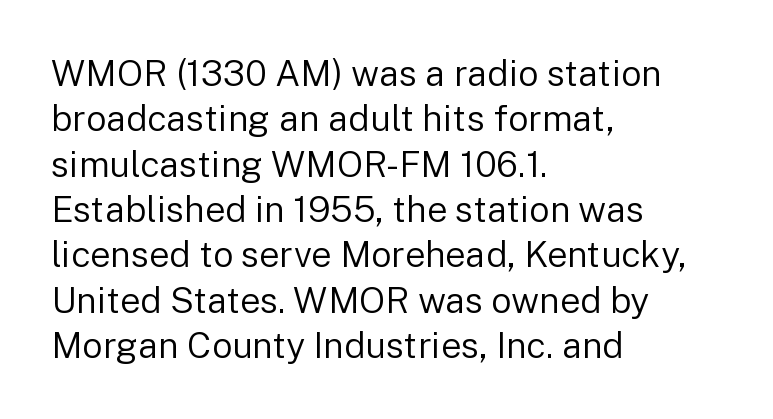
Does the type have serifs? No, each stem ends abruptly. Characters remain perfectly vertical along every line. Words appear dense and cohesive because spacing is normal. Think of a printed novel: that variable character pitch is what you see here. Leading: standard. Words float on clear page, feet unadorned.
